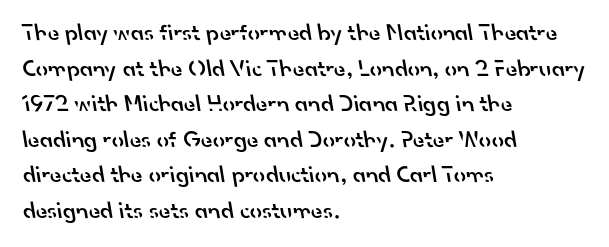
{"bold": "semi", "underline": "no", "align": "left", "line_spacing": "normal", "line_spacing_ratio": 1.48, "letter_spacing": "normal", "letter_spacing_em": 0.0, "glyph_px": 24}
